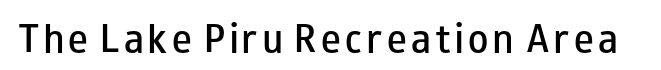
The image shows 33 px semibold, wide sans-serif type, upright; set not underlined; low stroke contrast and a small x-height.
